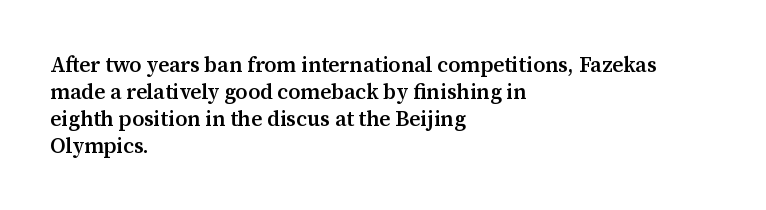
The image shows 21 px text type, upright; set left-aligned, normal line spacing (1.28x), normal letter spacing, not underlined.
